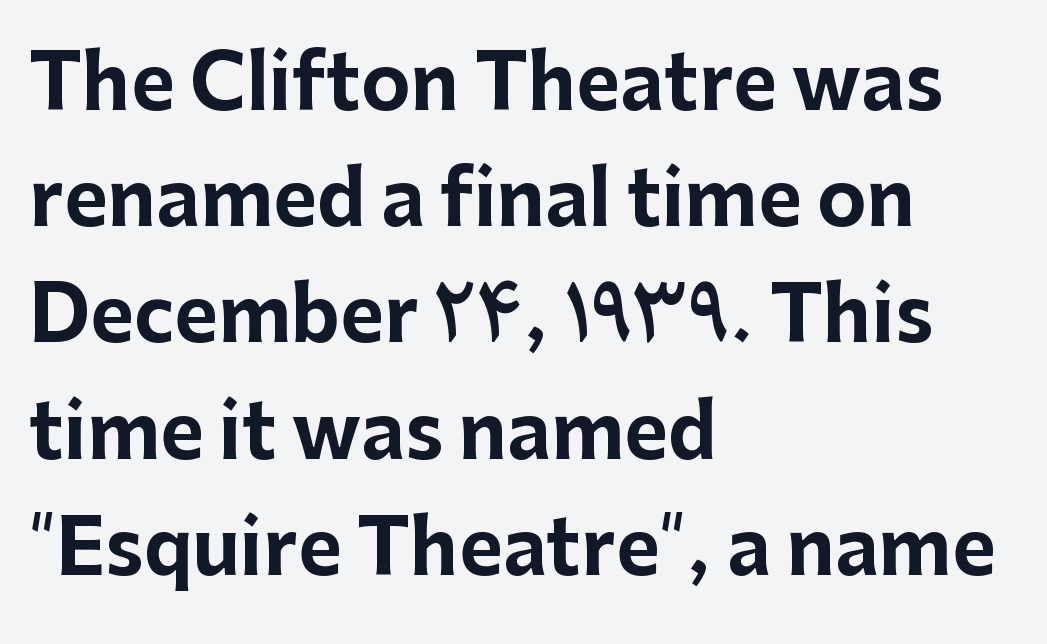
Q: Is the text bold? A: Yes.
Q: Is the text italic (slanted)? A: No, it is upright.
Q: Is the typeface a serif or a sans-serif typeface? A: Sans-serif.
Q: Is the text underlined? A: No.
Q: How is the paragraph aligned? A: Left-aligned.
Q: Is the spacing between letters normal or unusually wide? A: Normal.
Q: Is the spacing between lines tight, normal or loose? A: Normal.
Q: Width (condensed, normal, or wide)? A: Normal.
Q: Stroke contrast? A: Low.
Q: x-height? A: Medium.
Q: Monospaced? A: No.
